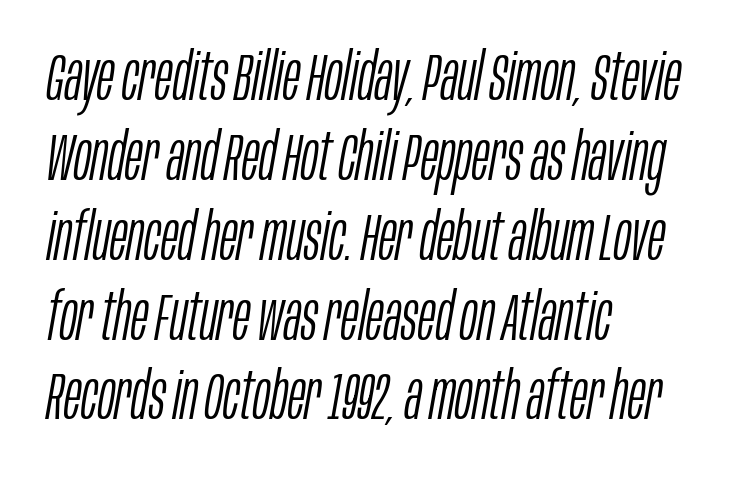
The image shows 66 px light, condensed type, italic (leaning right); set left-aligned, line spacing 1.21x, normal letter spacing, not underlined; low stroke contrast and a large x-height.
